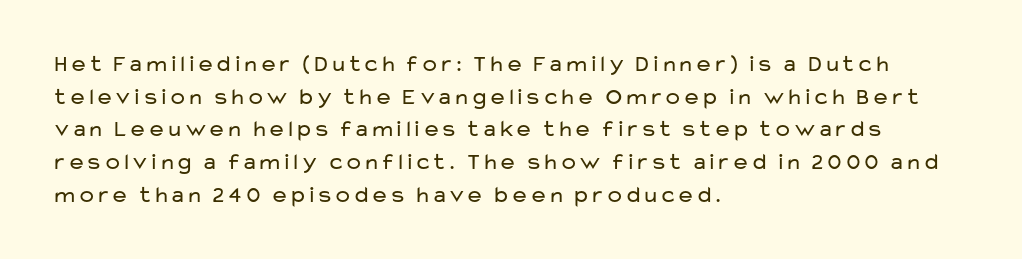
Q: Is the text bold? A: No.
Q: Is the text italic (slanted)? A: No, it is upright.
Q: Is the text underlined? A: No.
Q: How is the paragraph aligned? A: Left-aligned.
Q: Is the spacing between letters normal or unusually wide? A: Normal.
Q: Is the spacing between lines tight, normal or loose? A: Normal.
